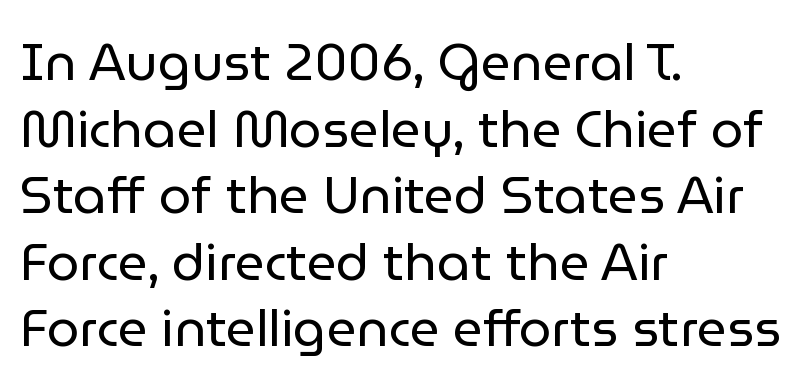
Alignment: flush left. Reading down the column, the eye jumps a familiar distance to each next line. Font category for this specimen: sans-serif. Unmarked baselines from the first word to the last. The rendering keeps characters at their native spacing.
